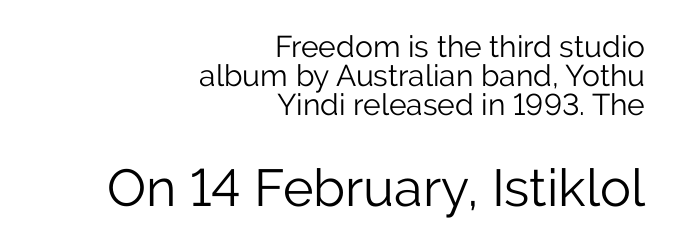
Each letter keeps its own natural width here, so spacing adapts to shape. Notice how the passage keeps a crisp vertical edge on the right only. Inter-character spacing is left at the font's built-in metrics. Honestly, there is no underline to notice here at all. Small over large — that's the arrangement of the two blocks here. The face used here is a sans, in the tradition of grotesques and geometrics.
